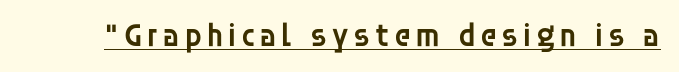
{"serif": "no", "italic": "no", "bold": "semi", "weight": "semibold", "width": "normal", "stroke_contrast": "low", "x_height": "large", "monospaced": "no", "underline": "yes", "glyph_px": 33}
